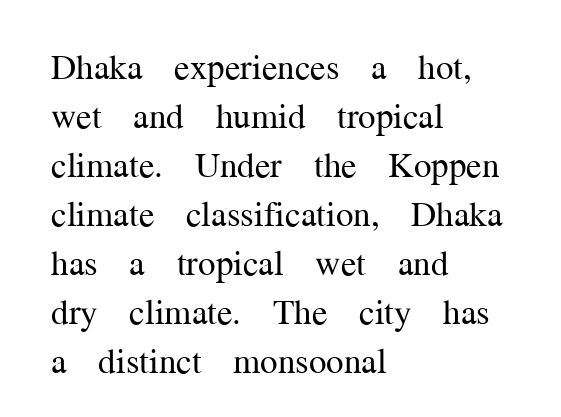
{"serif": "yes", "italic": "no", "bold": "no", "weight": "regular", "width": "normal", "stroke_contrast": "medium", "x_height": "medium", "monospaced": "no", "underline": "no", "align": "left", "line_spacing": "normal", "line_spacing_ratio": 1.4, "letter_spacing": "normal", "letter_spacing_em": 0.0, "glyph_px": 35}
